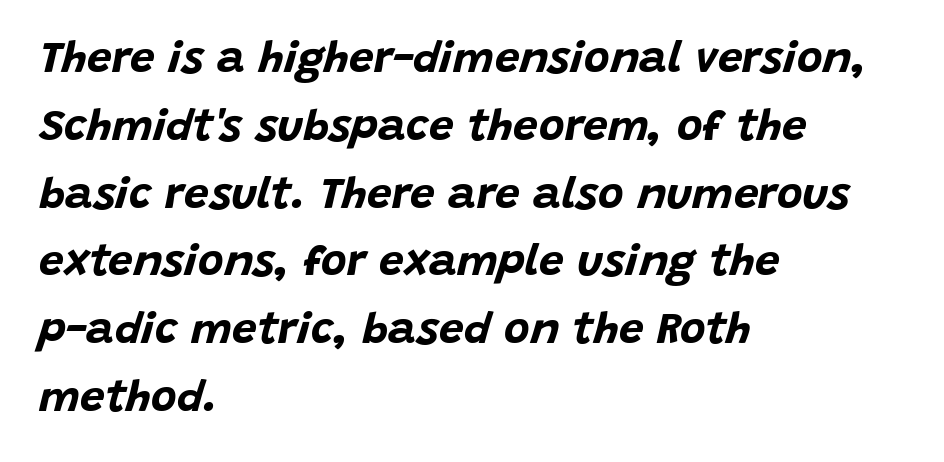
{"italic": "yes", "lean": "right", "slant_degrees": 15, "bold": "yes", "weight": "bold", "width": "normal", "stroke_contrast": "low", "x_height": "large", "monospaced": "no", "underline": "no", "align": "left", "line_spacing": "normal", "line_spacing_ratio": 1.54, "letter_spacing": "normal", "letter_spacing_em": 0.0, "glyph_px": 44}
